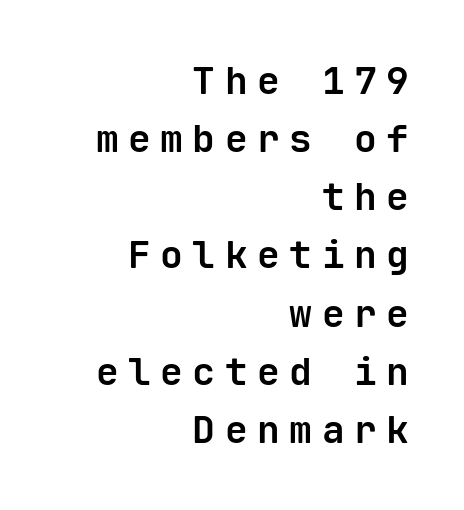
{"serif": "no", "italic": "no", "bold": "yes", "weight": "bold", "width": "normal", "stroke_contrast": "low", "x_height": "medium", "monospaced": "yes", "underline": "no", "align": "right", "line_spacing": "normal", "line_spacing_ratio": 1.53, "letter_spacing": "wide", "letter_spacing_em": 0.25, "glyph_px": 38}
